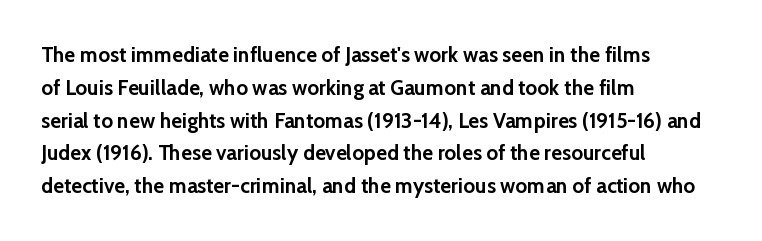
{"italic": "no", "bold": "yes", "underline": "no", "align": "left", "line_spacing": "normal", "line_spacing_ratio": 1.56, "letter_spacing": "normal", "letter_spacing_em": 0.0, "glyph_px": 21}
